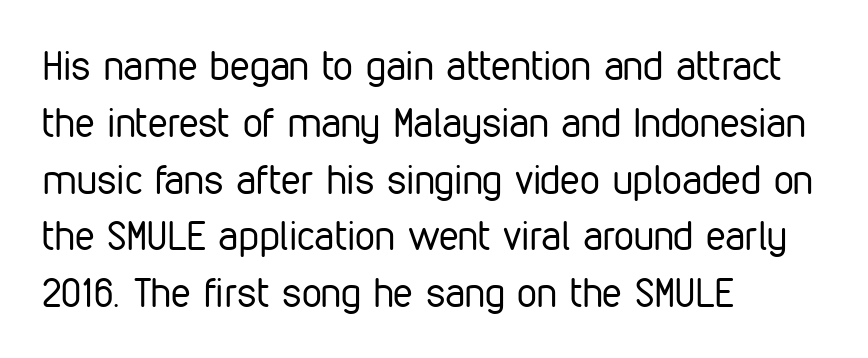
{"serif": "no", "italic": "no", "bold": "no", "weight": "regular", "width": "condensed", "stroke_contrast": "low", "x_height": "medium", "monospaced": "no", "underline": "no", "align": "left", "line_spacing": "normal", "line_spacing_ratio": 1.42, "letter_spacing": "normal", "letter_spacing_em": 0.0, "glyph_px": 40}
